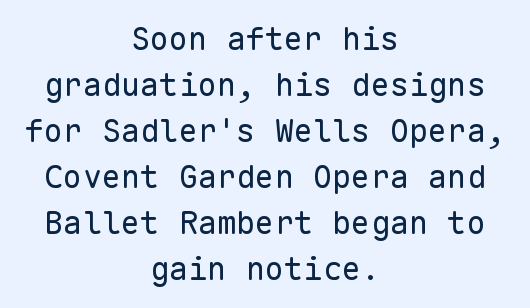
Q: Is the text bold? A: No.
Q: Is the text italic (slanted)? A: No, it is upright.
Q: Is the typeface a serif or a sans-serif typeface? A: Sans-serif.
Q: Is the text underlined? A: No.
Q: How is the paragraph aligned? A: Centered.
Q: Is the spacing between letters normal or unusually wide? A: Normal.
Q: Is the spacing between lines tight, normal or loose? A: Normal.
Q: Width (condensed, normal, or wide)? A: Normal.
Q: Stroke contrast? A: Low.
Q: x-height? A: Medium.
Q: Monospaced? A: Yes.
